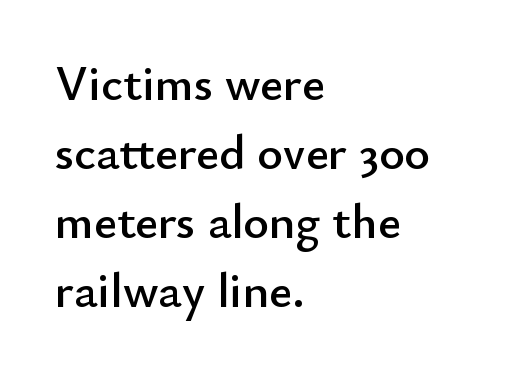
The letters advance in unequal steps, a hallmark of proportional type. A typesetter would label this face a sans. If you drew a ruler down the left edge, every line would touch it. Nobody drew a line under any word here. The typography opts for an upright posture over an oblique one.
